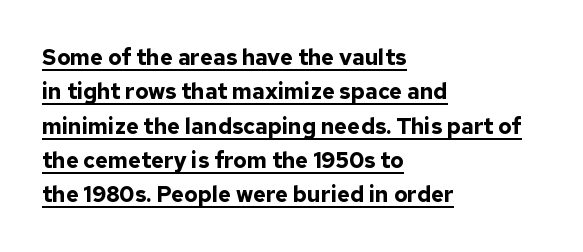
Q: Is the text bold? A: Yes.
Q: Is the text italic (slanted)? A: No, it is upright.
Q: Is the text underlined? A: Yes.
Q: How is the paragraph aligned? A: Left-aligned.
Q: Is the spacing between letters normal or unusually wide? A: Normal.
Q: Is the spacing between lines tight, normal or loose? A: Normal.
